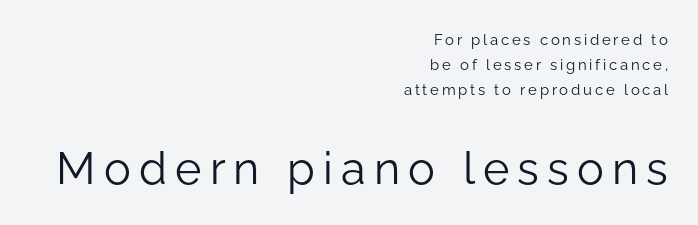
These lines are composed in type without serifs. Compared with typical paragraphs, the rows here are spaced about the same. Any mark beneath the type? The region is blank. This layout puts the modest block above and the oversized block below.
